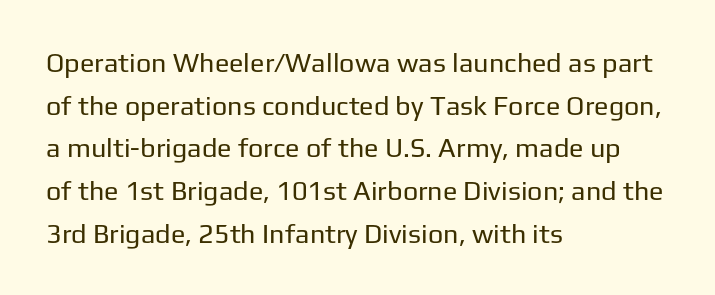
The ragged edge is on the right, which tells us the setting is flush left. Vertical strokes here are truly vertical. Heaviness? Minimal to ordinary, like unemphasized prose. Lines of text with bare space underneath.
